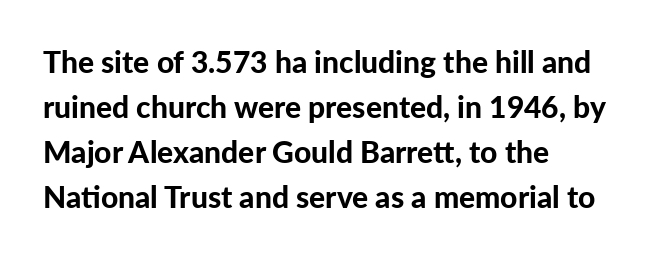
The image shows 30 px bold sans-serif type, upright; set left-aligned, normal line spacing (1.5x), normal letter spacing, not underlined; low stroke contrast and a medium x-height.
